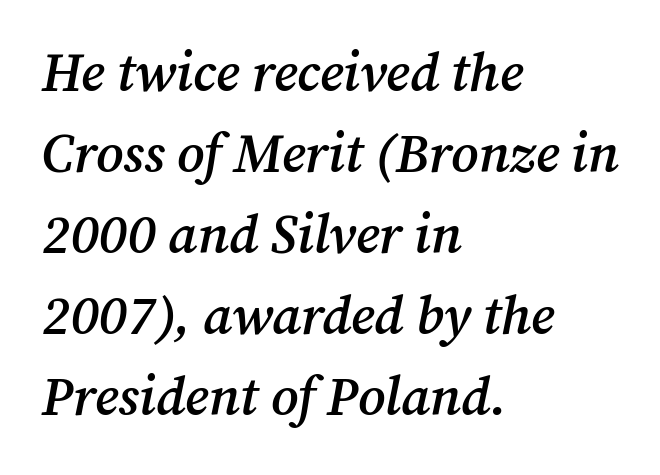
To sum up the face: it has serifs. A typesetter would call this proportional, since set widths differ per character. Vertically, the passage feels balanced, rows spaced as you'd expect. The characters look somewhat weighty, a semibold short of true bold. Lines of text with bare space underneath.
